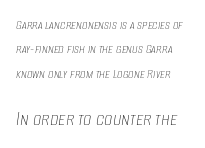
The image shows 21 px text type, italic (leaning right); set left-aligned, line spacing 1.74x, normal letter spacing, not underlined; the second (bottom) block is 1.5x larger.
